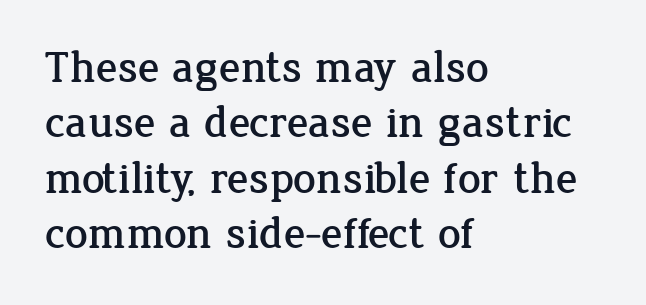
Q: Is the text italic (slanted)? A: No, it is upright.
Q: Is the typeface a serif or a sans-serif typeface? A: Serif.
Q: Is the text underlined? A: No.
Q: How is the paragraph aligned? A: Left-aligned.
Q: Is the spacing between letters normal or unusually wide? A: Normal.
Q: Width (condensed, normal, or wide)? A: Normal.
Q: Stroke contrast? A: Low.
Q: x-height? A: Medium.
Q: Monospaced? A: No.
